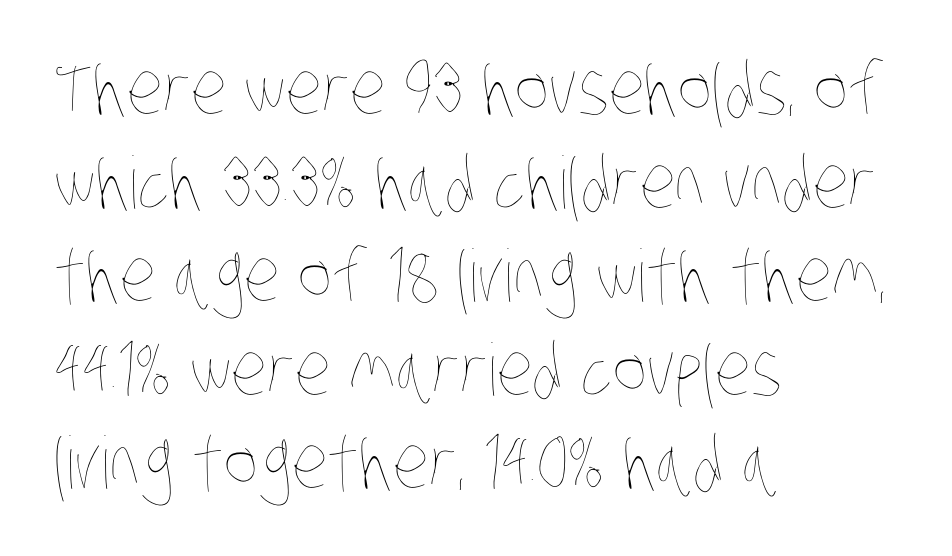
Clear beneath every line of the passage. Honestly, the row spacing looks completely unremarkable. The letters advance in unequal steps, a hallmark of proportional type. These glyphs show unthickened strokes, regular width or finer. There is no visible air inserted between adjacent glyphs. Line starts are locked; line ends wander.
